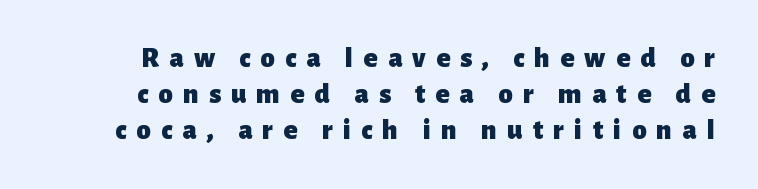
Style check: upright. In terms of leading, this rendering sits right in the middle. Are there feet on the stems? There aren't — it's a sans. Typographic density is high because the face is bold. Clear beneath every line of the passage.
